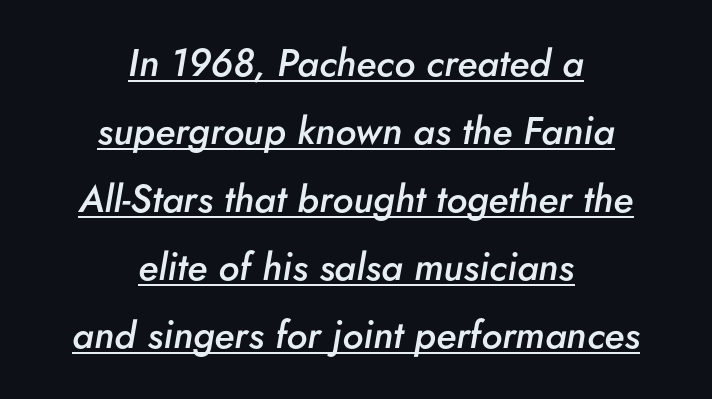
Q: Is the text bold? A: Semi-bold.
Q: Is the text italic (slanted)? A: Yes, it leans right by about 5 degrees.
Q: Is the text underlined? A: Yes.
Q: How is the paragraph aligned? A: Centered.
Q: Is the spacing between letters normal or unusually wide? A: Normal.
Q: Width (condensed, normal, or wide)? A: Normal.
Q: Stroke contrast? A: Low.
Q: x-height? A: Small.
Q: Monospaced? A: No.
